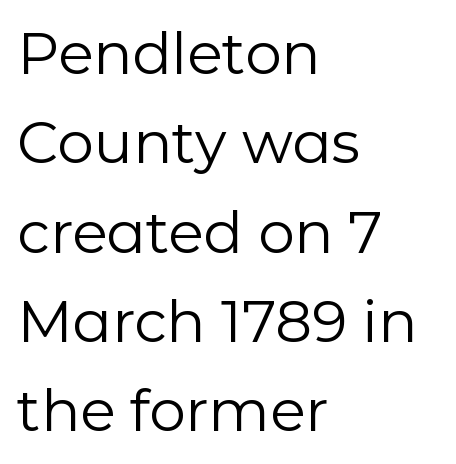
{"serif": "no", "italic": "no", "bold": "no", "weight": "regular", "width": "normal", "stroke_contrast": "low", "x_height": "medium", "monospaced": "no", "underline": "no", "align": "left", "line_spacing": "normal", "line_spacing_ratio": 1.54, "letter_spacing": "normal", "letter_spacing_em": 0.0, "glyph_px": 58}
